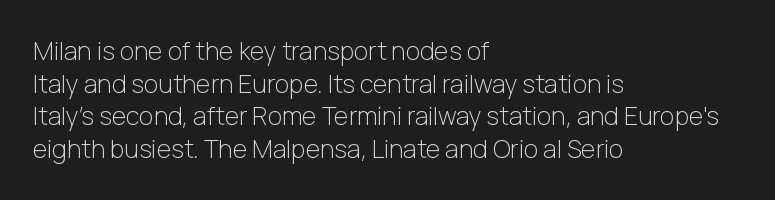
Q: Is the text bold? A: No.
Q: Is the text italic (slanted)? A: No, it is upright.
Q: Is the text underlined? A: No.
Q: How is the paragraph aligned? A: Left-aligned.
Q: Is the spacing between letters normal or unusually wide? A: Normal.
Q: Is the spacing between lines tight, normal or loose? A: Normal.
